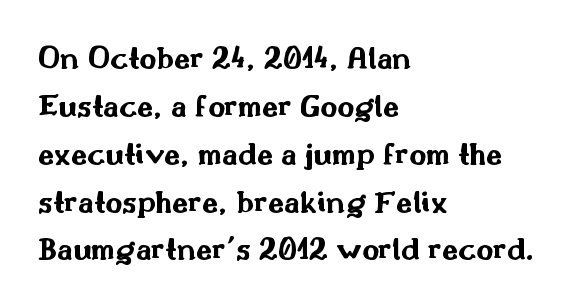
It's the straight-up-and-down kind of type. The space directly below the letters is spotless. This is sans-serif lettering, the kind often seen on screens and signage. The type is set solid horizontally, with unmodified tracking.
